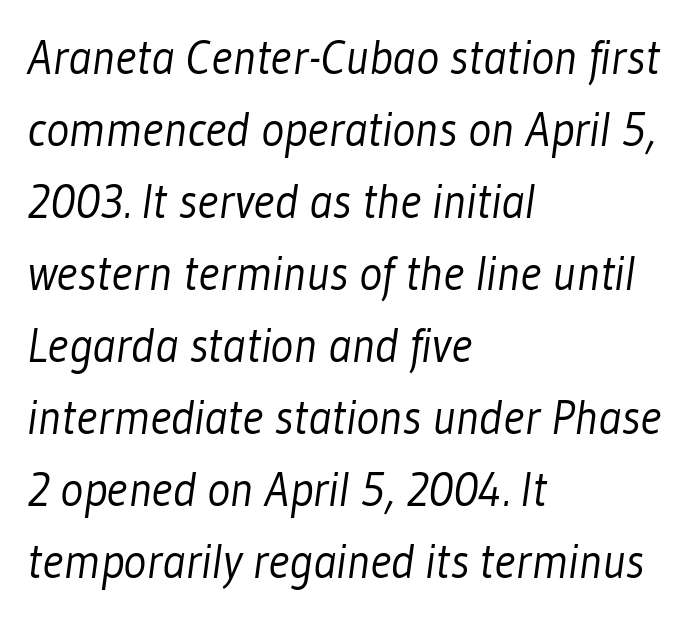
Q: Is the text bold? A: No.
Q: Is the typeface a serif or a sans-serif typeface? A: Sans-serif.
Q: Is the text underlined? A: No.
Q: How is the paragraph aligned? A: Left-aligned.
Q: Is the spacing between letters normal or unusually wide? A: Normal.
Q: Is the spacing between lines tight, normal or loose? A: Normal.
Q: Width (condensed, normal, or wide)? A: Condensed.
Q: Stroke contrast? A: Low.
Q: x-height? A: Medium.
Q: Monospaced? A: No.
